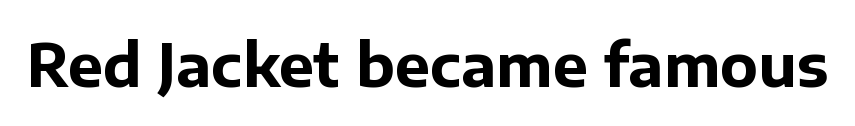
{"serif": "no", "italic": "no", "bold": "yes", "weight": "bold", "width": "normal", "stroke_contrast": "low", "x_height": "medium", "monospaced": "no", "underline": "no", "letter_spacing": "normal", "letter_spacing_em": 0.0, "glyph_px": 59}
